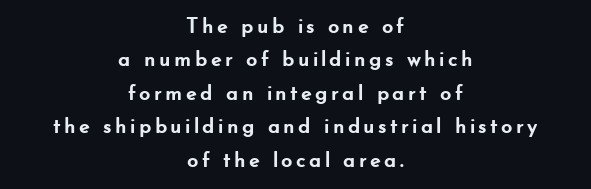
{"italic": "no", "bold": "yes", "underline": "no", "align": "center", "line_spacing": "normal", "line_spacing_ratio": 1.52, "glyph_px": 22}
